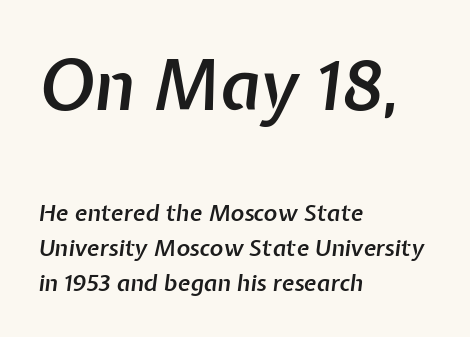
Q: Is the text bold? A: Semi-bold.
Q: Is the text italic (slanted)? A: Yes, it leans right by about 7 degrees.
Q: Is the text underlined? A: No.
Q: How is the paragraph aligned? A: Left-aligned.
Q: Is the spacing between letters normal or unusually wide? A: Normal.
Q: Is the spacing between lines tight, normal or loose? A: Normal.
Q: Which block of text is set in a larger size, the first (top) or the second (bottom)? A: The first (top) one.
Q: Width (condensed, normal, or wide)? A: Normal.
Q: Stroke contrast? A: Low.
Q: x-height? A: Medium.
Q: Monospaced? A: No.
